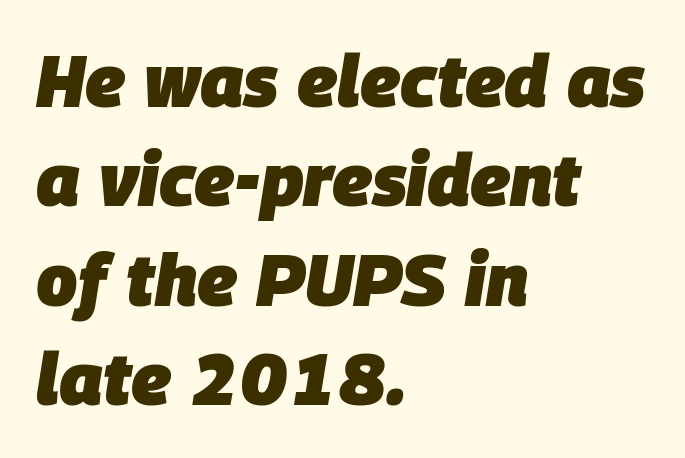
The image shows 73 px heavy type, italic (leaning right); set left-aligned, normal line spacing (1.36x), normal letter spacing, not underlined; low stroke contrast and a large x-height.
